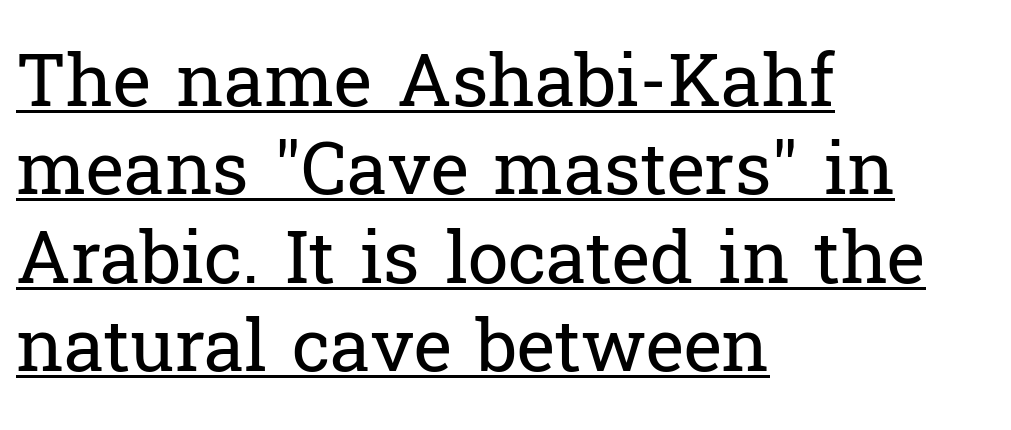
The image shows 73 px regular-weight serif type, upright; set left-aligned, line spacing 1.21x, normal letter spacing, underlined; low stroke contrast and a medium x-height.
